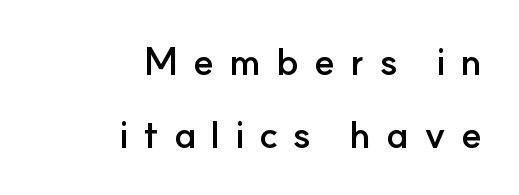
Q: Is the text bold? A: Yes.
Q: Is the text italic (slanted)? A: No, it is upright.
Q: Is the typeface a serif or a sans-serif typeface? A: Sans-serif.
Q: Is the text underlined? A: No.
Q: How is the paragraph aligned? A: Right-aligned.
Q: Is the spacing between letters normal or unusually wide? A: Unusually wide.
Q: Is the spacing between lines tight, normal or loose? A: Loose.
Q: Width (condensed, normal, or wide)? A: Normal.
Q: Stroke contrast? A: Low.
Q: x-height? A: Small.
Q: Monospaced? A: No.
